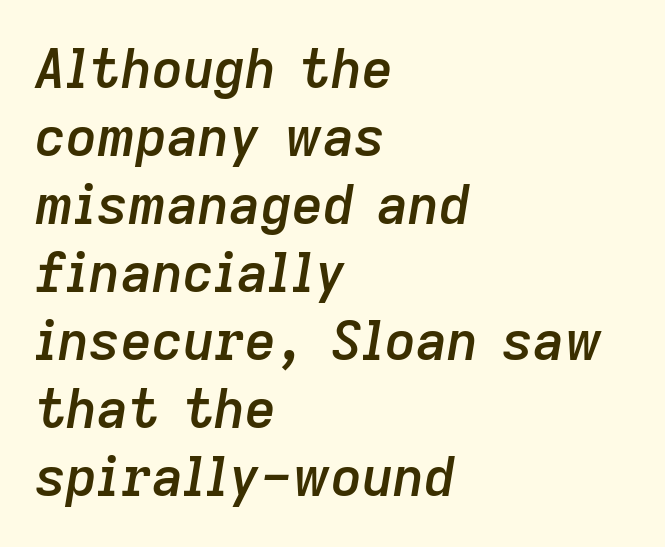
You could not count columns in this text — the font is proportionally spaced. What's the leading like? Ordinary, nothing unusual. Weight: semibold (demi). The rendering applies a slant to the glyphs. The rendering anchors every line to the left-hand side.
